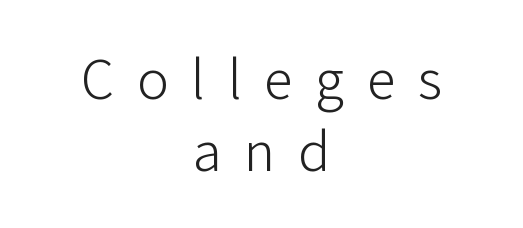
{"serif": "no", "italic": "no", "bold": "no", "weight": "light", "width": "normal", "stroke_contrast": "low", "x_height": "medium", "monospaced": "no", "underline": "no", "align": "center", "line_spacing_ratio": 1.22, "letter_spacing": "wide", "letter_spacing_em": 0.38, "glyph_px": 59}
